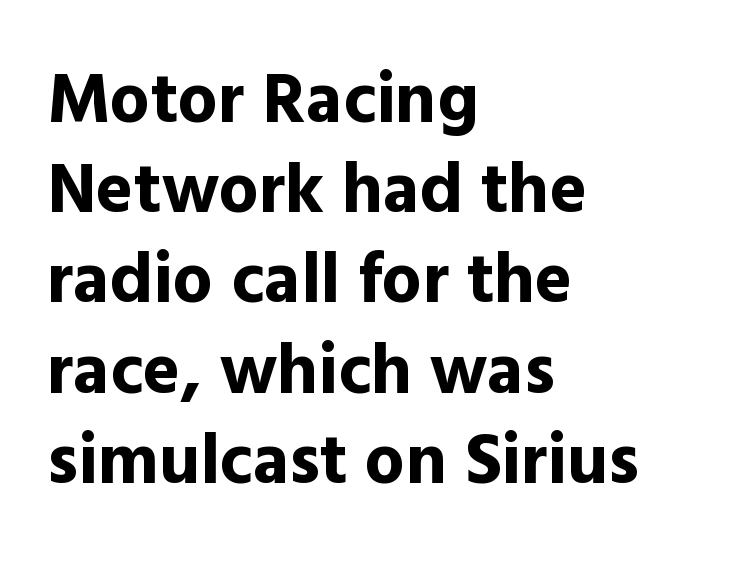
{"serif": "no", "italic": "no", "bold": "yes", "weight": "bold", "width": "normal", "x_height": "medium", "monospaced": "no", "underline": "no", "align": "left", "line_spacing": "normal", "line_spacing_ratio": 1.27, "letter_spacing": "normal", "letter_spacing_em": 0.0, "glyph_px": 71}
